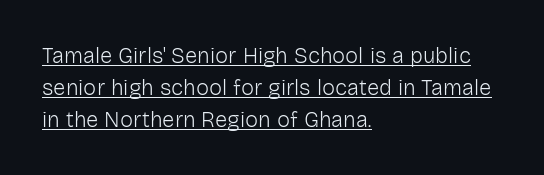
The image shows 22 px text type, upright; set left-aligned, normal line spacing (1.45x), normal letter spacing, underlined.
